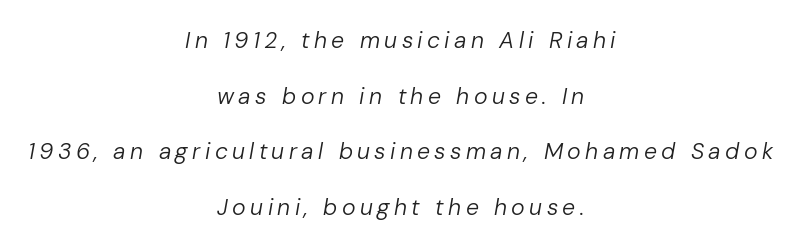
Is the type slanted? Yes — the strokes lean at a clear angle. The characters are drawn with everyday or finer stroke widths. Centered paragraph, ragged on both sides. A typesetter would call this leading open, well beyond the default.
